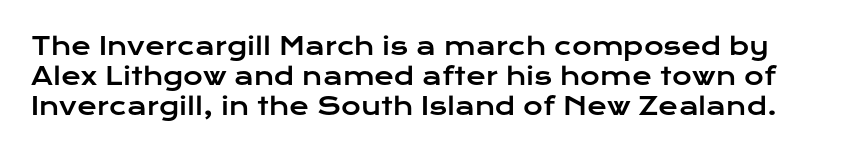
Q: Is the text italic (slanted)? A: No, it is upright.
Q: Is the text underlined? A: No.
Q: Is the spacing between letters normal or unusually wide? A: Normal.
